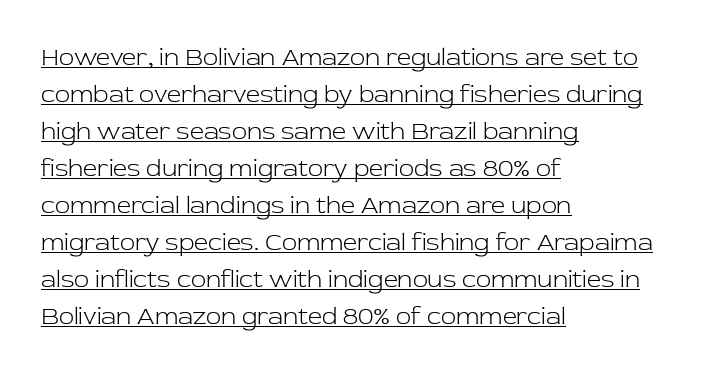
The image shows 25 px text type, upright; set left-aligned, normal line spacing (1.48x), normal letter spacing, underlined.
